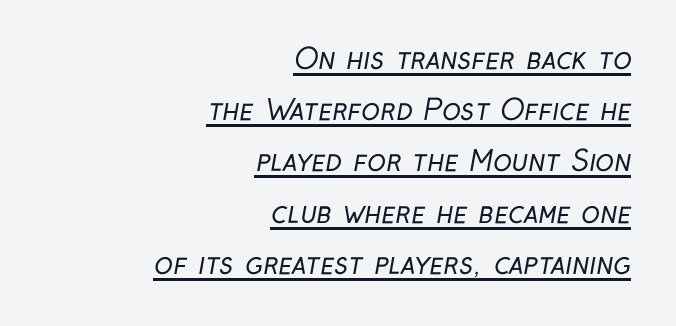
Q: Is the text bold? A: No.
Q: Is the typeface a serif or a sans-serif typeface? A: Sans-serif.
Q: Is the text underlined? A: Yes.
Q: How is the paragraph aligned? A: Right-aligned.
Q: Is the spacing between letters normal or unusually wide? A: Normal.
Q: Width (condensed, normal, or wide)? A: Condensed.
Q: Stroke contrast? A: Low.
Q: x-height? A: Medium.
Q: Monospaced? A: No.
